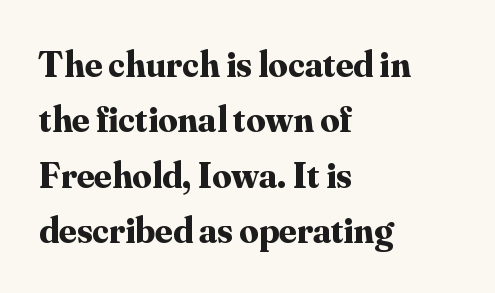
The image shows 38 px bold serif type, upright; set left-aligned, normal line spacing (1.46x), normal letter spacing, not underlined; medium stroke contrast and a small x-height.
